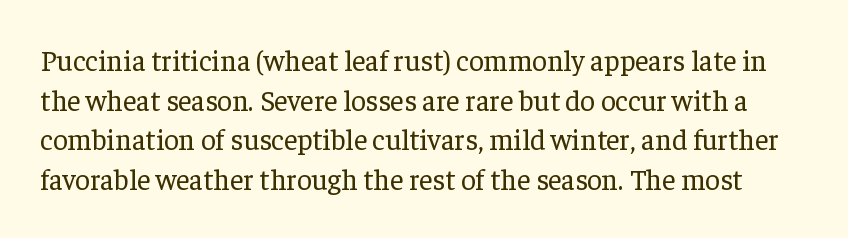
{"serif": "yes", "italic": "no", "bold": "no", "weight": "regular", "width": "normal", "stroke_contrast": "low", "x_height": "medium", "monospaced": "no", "underline": "no", "line_spacing": "normal", "line_spacing_ratio": 1.37, "letter_spacing": "normal", "letter_spacing_em": 0.0, "glyph_px": 29}
